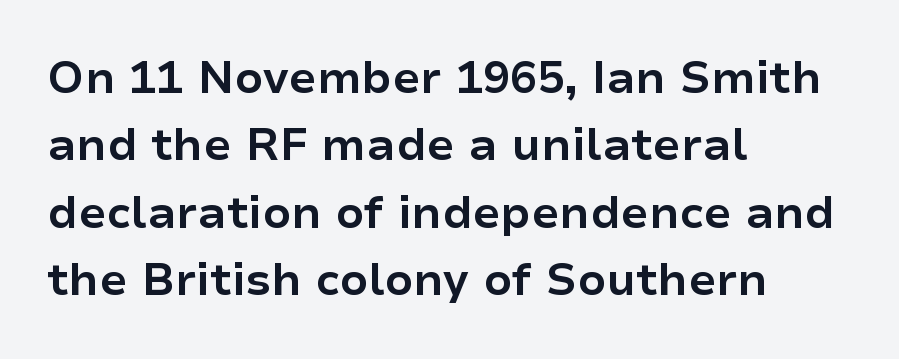
Q: Is the text bold? A: Yes.
Q: Is the text italic (slanted)? A: No, it is upright.
Q: Is the typeface a serif or a sans-serif typeface? A: Sans-serif.
Q: Is the text underlined? A: No.
Q: How is the paragraph aligned? A: Left-aligned.
Q: Is the spacing between letters normal or unusually wide? A: Normal.
Q: Is the spacing between lines tight, normal or loose? A: Normal.
Q: Width (condensed, normal, or wide)? A: Normal.
Q: Stroke contrast? A: Low.
Q: x-height? A: Medium.
Q: Monospaced? A: No.
